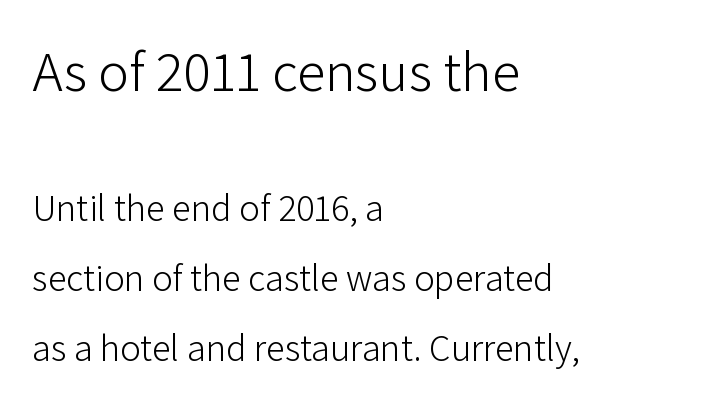
Q: Is the text bold? A: No.
Q: Is the text italic (slanted)? A: No, it is upright.
Q: Is the typeface a serif or a sans-serif typeface? A: Sans-serif.
Q: Is the text underlined? A: No.
Q: How is the paragraph aligned? A: Left-aligned.
Q: Is the spacing between letters normal or unusually wide? A: Normal.
Q: Which block of text is set in a larger size, the first (top) or the second (bottom)? A: The first (top) one.
Q: Width (condensed, normal, or wide)? A: Normal.
Q: Stroke contrast? A: Low.
Q: x-height? A: Medium.
Q: Monospaced? A: No.
